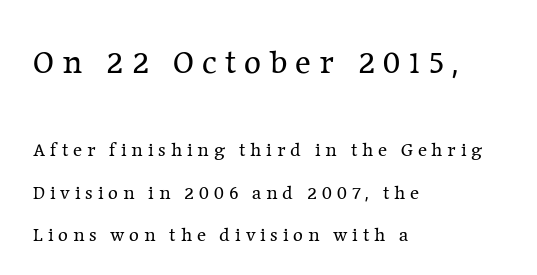
The image shows 33 px regular-weight serif type, upright; set left-aligned, loose line spacing (2.24x), unusually wide letter spacing (+0.25 em), not underlined; the first (top) block is 1.74x larger; low stroke contrast and a medium x-height.
